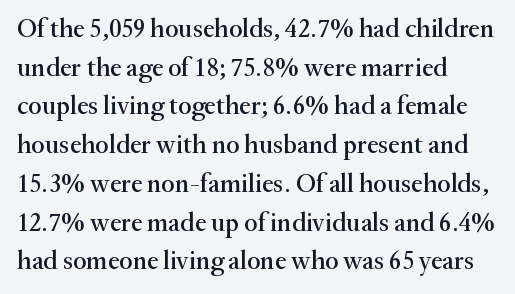
Q: Is the text italic (slanted)? A: No, it is upright.
Q: Is the text underlined? A: No.
Q: How is the paragraph aligned? A: Left-aligned.
Q: Is the spacing between letters normal or unusually wide? A: Normal.
Q: Is the spacing between lines tight, normal or loose? A: Normal.
